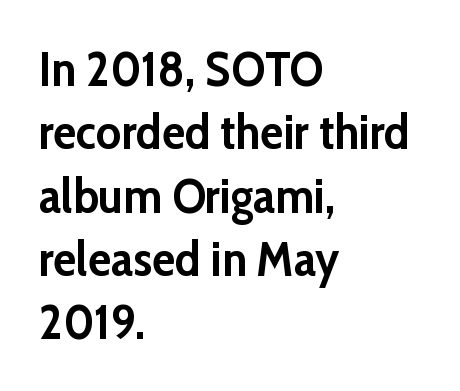
{"serif": "no", "italic": "no", "bold": "yes", "weight": "semibold", "width": "normal", "stroke_contrast": "low", "x_height": "medium", "monospaced": "no", "underline": "no", "align": "left", "line_spacing": "normal", "line_spacing_ratio": 1.32, "letter_spacing": "normal", "letter_spacing_em": 0.0, "glyph_px": 48}
